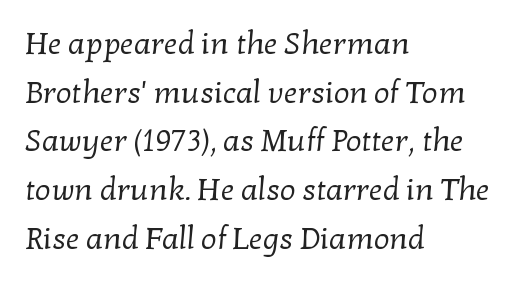
The text block is weighted toward the left margin, trailing off unevenly rightward. Each new line begins a customary step beneath the previous one. Check the space under the baseline: it is left empty. This rendering employs a face with finishing strokes, i.e., a serif.
